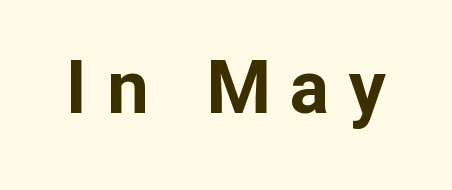
{"serif": "no", "italic": "no", "bold": "yes", "weight": "bold", "width": "normal", "stroke_contrast": "low", "x_height": "medium", "monospaced": "no", "underline": "no", "letter_spacing": "wide", "letter_spacing_em": 0.26, "glyph_px": 74}
